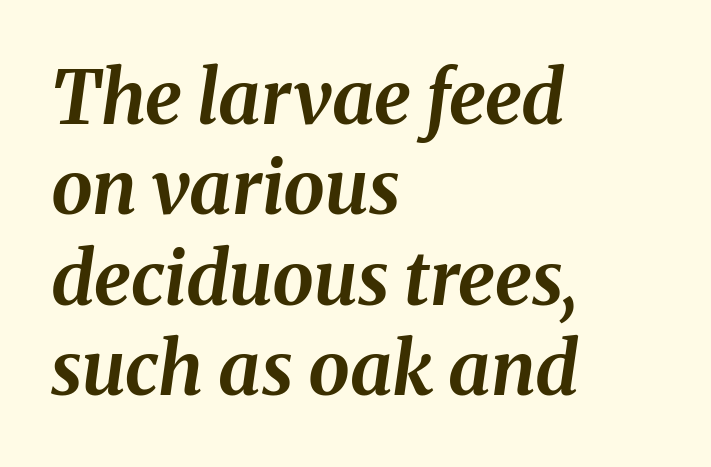
The image shows 74 px bold type, italic (leaning right); set left-aligned, line spacing 1.22x, normal letter spacing, not underlined; medium stroke contrast and a medium x-height.
